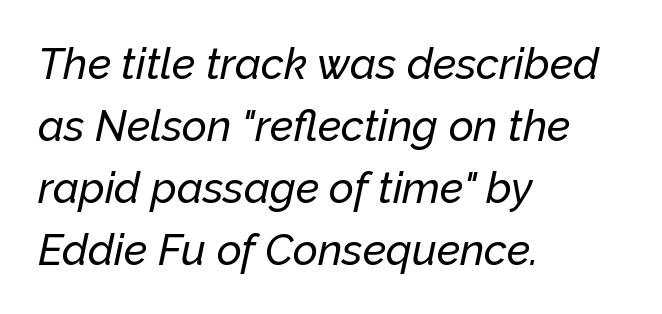
Q: Is the text italic (slanted)? A: Yes, it leans right by about 12 degrees.
Q: Is the text underlined? A: No.
Q: How is the paragraph aligned? A: Left-aligned.
Q: Is the spacing between letters normal or unusually wide? A: Normal.
Q: Is the spacing between lines tight, normal or loose? A: Normal.
Q: Width (condensed, normal, or wide)? A: Normal.
Q: Stroke contrast? A: Low.
Q: x-height? A: Medium.
Q: Monospaced? A: No.
